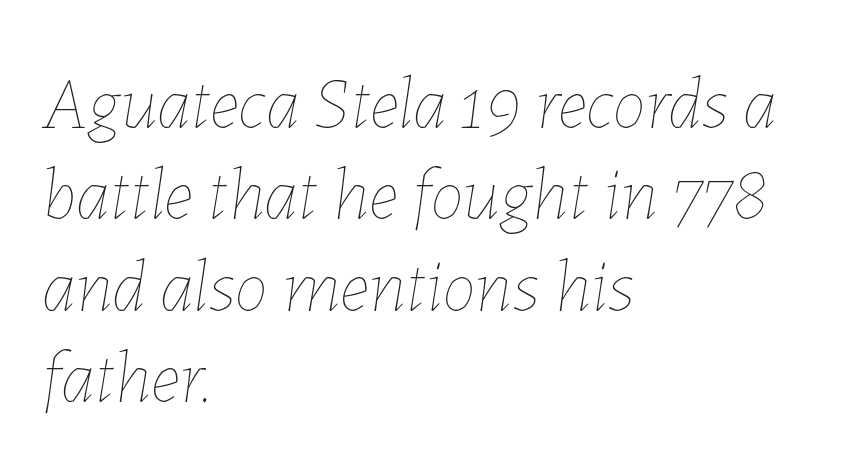
{"italic": "yes", "lean": "right", "slant_degrees": 7, "bold": "no", "weight": "thin", "width": "normal", "stroke_contrast": "low", "x_height": "medium", "monospaced": "no", "underline": "no", "align": "left", "line_spacing_ratio": 1.22, "letter_spacing": "normal", "letter_spacing_em": 0.0, "glyph_px": 75}
